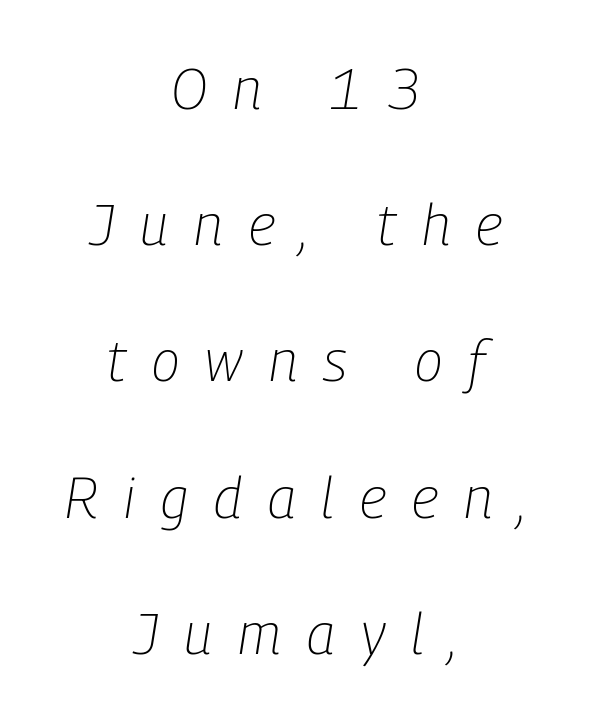
Q: Is the text bold? A: No.
Q: Is the text italic (slanted)? A: Yes, it leans right by about 9 degrees.
Q: Is the text underlined? A: No.
Q: How is the paragraph aligned? A: Centered.
Q: Is the spacing between letters normal or unusually wide? A: Unusually wide.
Q: Is the spacing between lines tight, normal or loose? A: Loose.
Q: Width (condensed, normal, or wide)? A: Condensed.
Q: Stroke contrast? A: Low.
Q: x-height? A: Medium.
Q: Monospaced? A: No.
